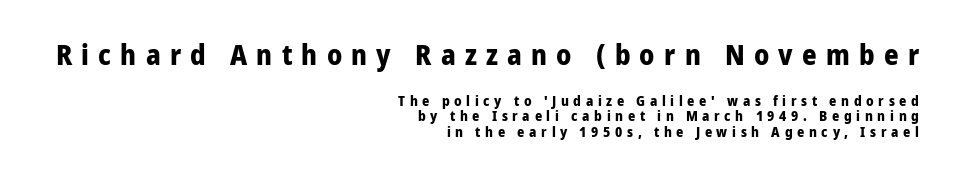
The image shows 28 px bold sans-serif type, upright; set right-aligned, tight line spacing (1.12x), unusually wide letter spacing (+0.33 em), not underlined; the first (top) block is 2.0x larger; low stroke contrast and a medium x-height.
